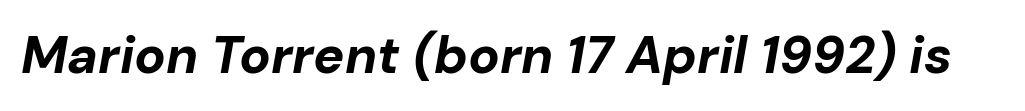
Quick note: italic. Weight check: bold — yes, fully. Underlining? Definitely not there. The rendering keeps characters at their native spacing. Each letter keeps its own natural width here, so spacing adapts to shape.
